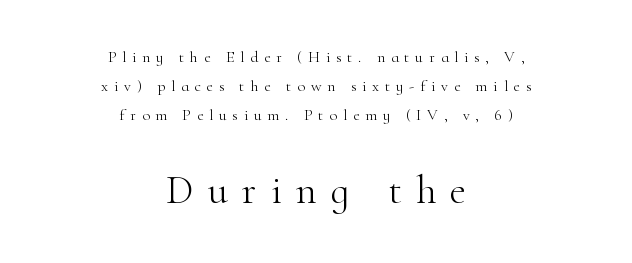
The image shows 40 px light serif type, upright; set centered, line spacing 1.82x, unusually wide letter spacing (+0.36 em), not underlined; the second (bottom) block is 2.5x larger; high stroke contrast and a small x-height.
